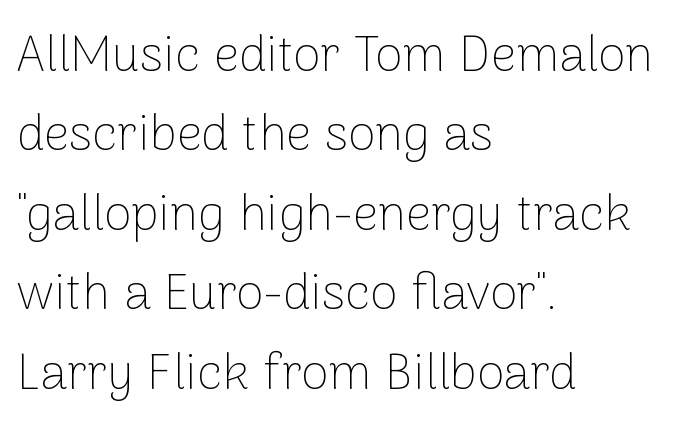
Unlike italic type, these characters show no tilt at all. The face used here is proportionally spaced, like ordinary book or web type. Line beginnings align vertically; line endings do not. Vertical spacing — default. This rendering employs a face without finishing strokes, i.e., a sans-serif. This rendering leaves character spacing at its baseline value.
